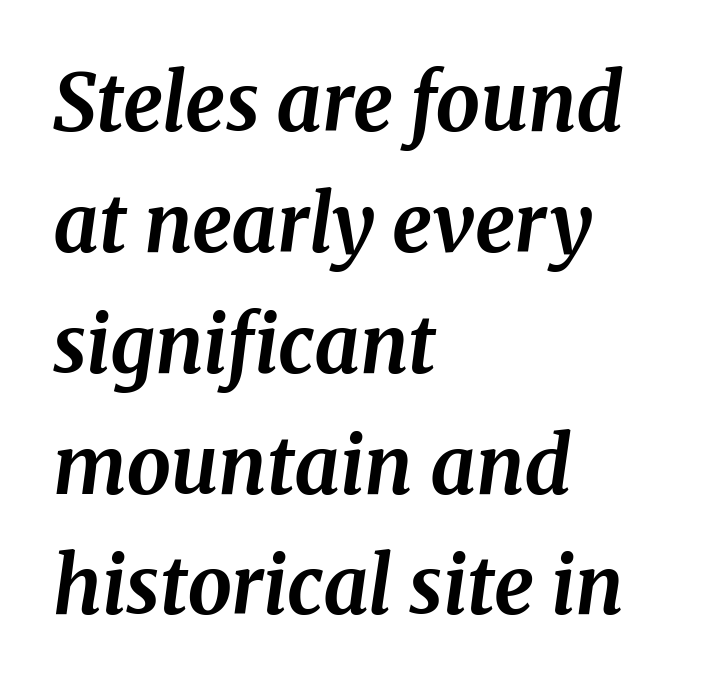
The image shows 79 px bold serif type, italic (leaning right); set left-aligned, normal line spacing (1.53x), normal letter spacing, not underlined; medium stroke contrast and a medium x-height.
